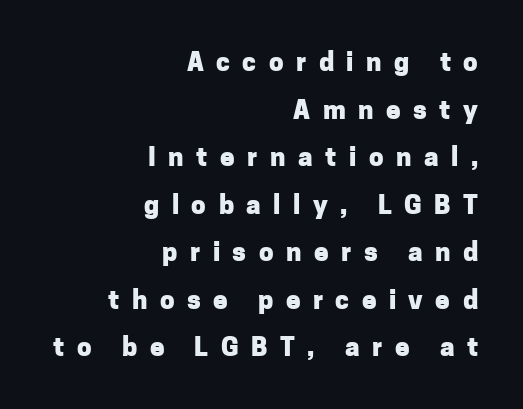
The image shows 26 px bold type, upright; set right-aligned, line spacing 1.83x, unusually wide letter spacing (+0.48 em), not underlined.
